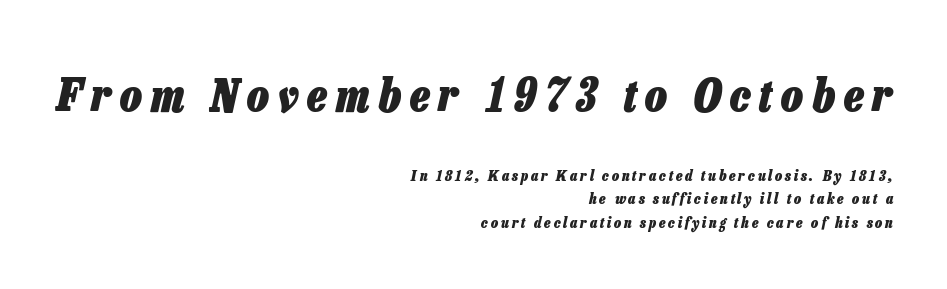
This sample has the flowing, uneven cadence of proportional lettering. The vertical gap from one line to the next is medium. The rendering anchors every line to the right-hand side. The more generous point size was reserved for the upper chunk.
